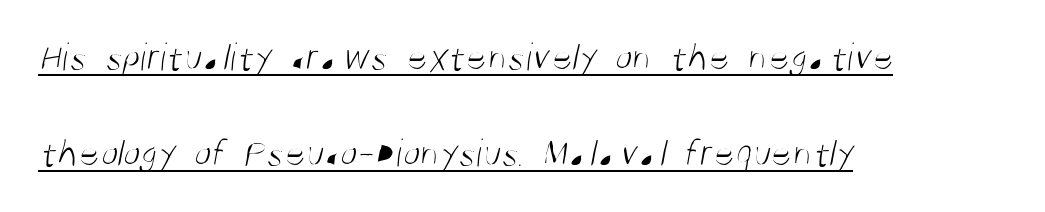
Q: Is the text bold? A: No.
Q: Is the typeface a serif or a sans-serif typeface? A: Sans-serif.
Q: Is the text underlined? A: Yes.
Q: How is the paragraph aligned? A: Left-aligned.
Q: Is the spacing between letters normal or unusually wide? A: Normal.
Q: Is the spacing between lines tight, normal or loose? A: Loose.
Q: Width (condensed, normal, or wide)? A: Condensed.
Q: Stroke contrast? A: Medium.
Q: x-height? A: Large.
Q: Monospaced? A: No.
